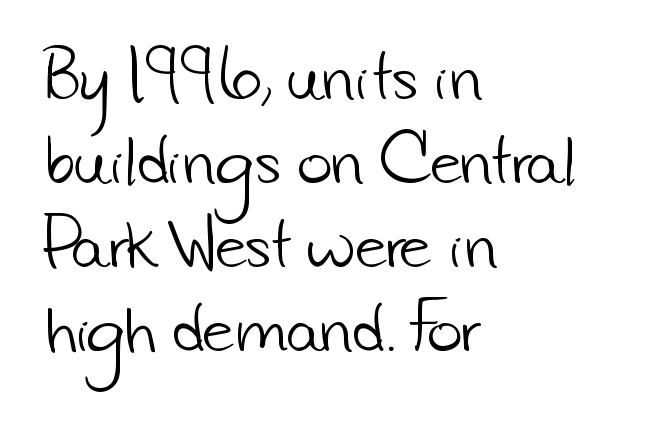
{"serif": "no", "bold": "no", "weight": "light", "width": "normal", "stroke_contrast": "low", "x_height": "small", "monospaced": "no", "underline": "no", "align": "left", "line_spacing": "normal", "line_spacing_ratio": 1.4, "letter_spacing": "normal", "letter_spacing_em": 0.0, "glyph_px": 60}
